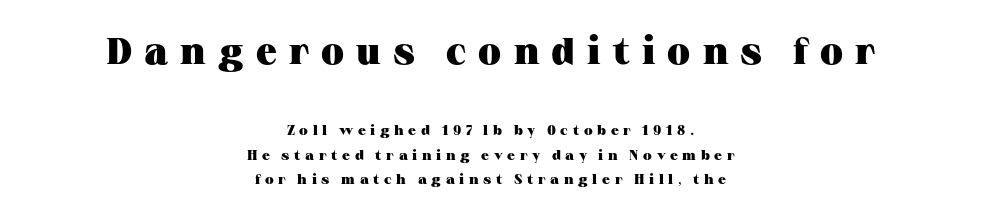
Q: Is the text bold? A: Yes.
Q: Is the text italic (slanted)? A: No, it is upright.
Q: Is the typeface a serif or a sans-serif typeface? A: Serif.
Q: Is the text underlined? A: No.
Q: How is the paragraph aligned? A: Centered.
Q: Is the spacing between letters normal or unusually wide? A: Unusually wide.
Q: Which block of text is set in a larger size, the first (top) or the second (bottom)? A: The first (top) one.
Q: Width (condensed, normal, or wide)? A: Wide.
Q: Stroke contrast? A: Medium.
Q: x-height? A: Medium.
Q: Monospaced? A: No.
